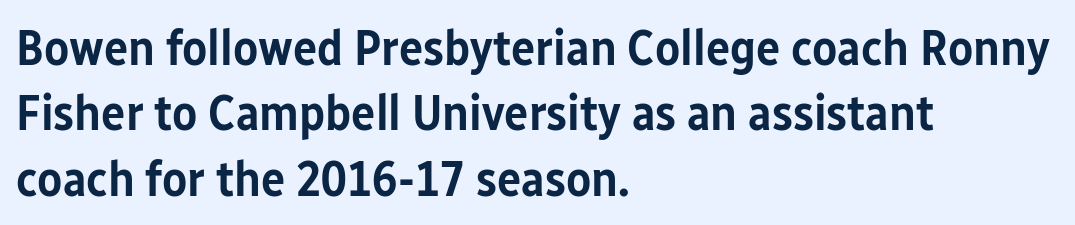
Q: Is the text bold? A: Semi-bold.
Q: Is the text italic (slanted)? A: No, it is upright.
Q: Is the typeface a serif or a sans-serif typeface? A: Sans-serif.
Q: Is the text underlined? A: No.
Q: How is the paragraph aligned? A: Left-aligned.
Q: Is the spacing between letters normal or unusually wide? A: Normal.
Q: Is the spacing between lines tight, normal or loose? A: Normal.
Q: Width (condensed, normal, or wide)? A: Condensed.
Q: Stroke contrast? A: Low.
Q: x-height? A: Medium.
Q: Monospaced? A: No.
